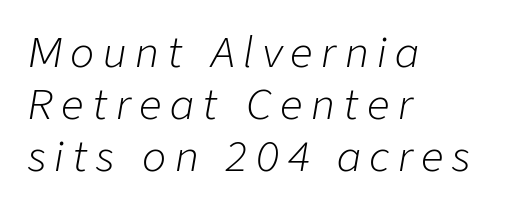
The image shows 40 px light type, italic (leaning right); set left-aligned, normal line spacing (1.3x), unusually wide letter spacing (+0.21 em), not underlined; low stroke contrast and a medium x-height.
